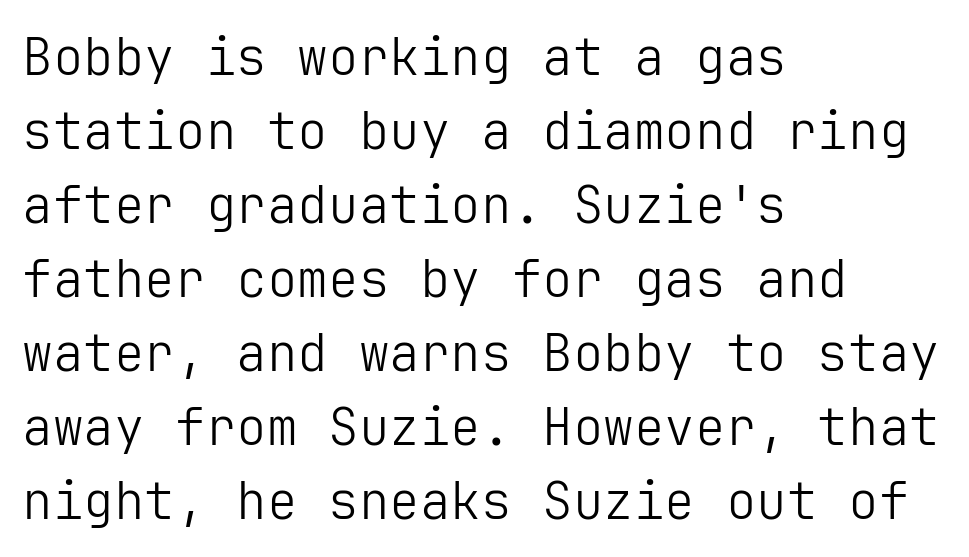
Nobody touched the tracking dial on this one. No heavy texture on the line: the type isn't bold. Just letters on the line, the space beneath them empty. In CSS terms this would be text-align: left.
